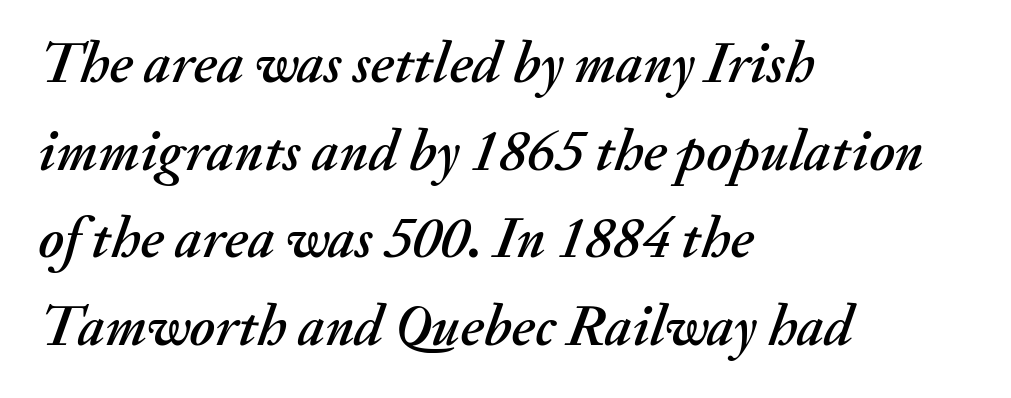
{"italic": "yes", "lean": "right", "slant_degrees": 20, "width": "normal", "stroke_contrast": "medium", "x_height": "small", "monospaced": "no", "underline": "no", "align": "left", "line_spacing": "normal", "line_spacing_ratio": 1.51, "letter_spacing": "normal", "letter_spacing_em": 0.0, "glyph_px": 58}
